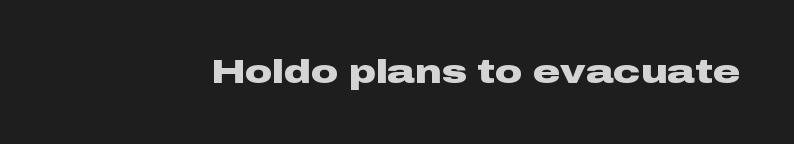
Q: Is the text bold? A: Yes.
Q: Is the text italic (slanted)? A: No, it is upright.
Q: Is the typeface a serif or a sans-serif typeface? A: Sans-serif.
Q: Is the text underlined? A: No.
Q: Is the spacing between letters normal or unusually wide? A: Normal.
Q: Width (condensed, normal, or wide)? A: Wide.
Q: Stroke contrast? A: Low.
Q: x-height? A: Medium.
Q: Monospaced? A: No.
